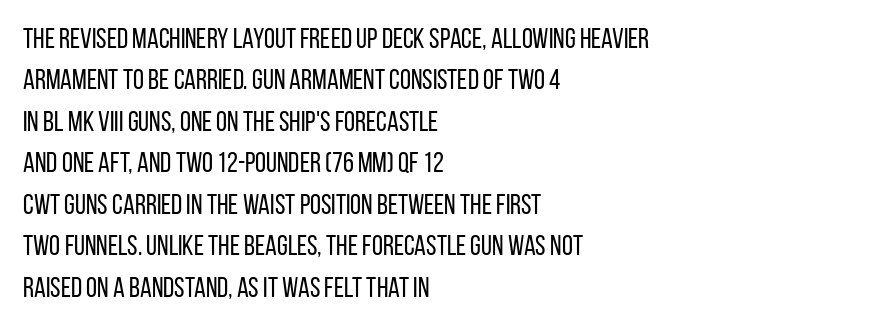
Bold? No — there's no thickening of the strokes. If you drew a ruler down the left edge, every line would touch it. The characters display no serif detailing; their extremities are plain. Vertically, the passage feels balanced, rows spaced as you'd expect.
